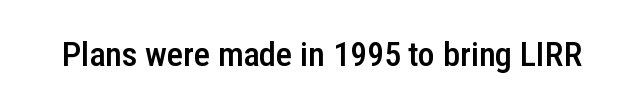
{"serif": "no", "italic": "no", "bold": "semi", "weight": "semibold", "width": "condensed", "stroke_contrast": "low", "x_height": "medium", "monospaced": "no", "underline": "no", "letter_spacing": "normal", "letter_spacing_em": 0.0, "glyph_px": 34}
